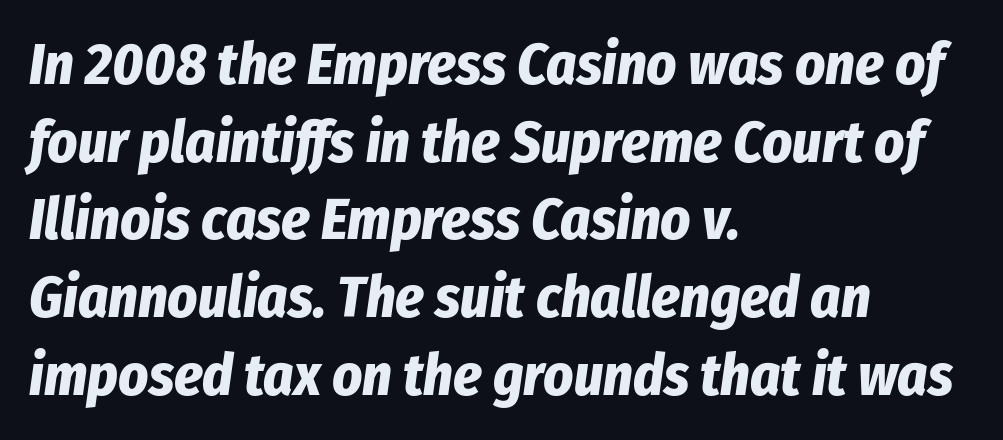
Q: Is the text bold? A: Yes.
Q: Is the text italic (slanted)? A: Yes, it leans right by about 8 degrees.
Q: Is the text underlined? A: No.
Q: How is the paragraph aligned? A: Left-aligned.
Q: Is the spacing between letters normal or unusually wide? A: Normal.
Q: Is the spacing between lines tight, normal or loose? A: Normal.
Q: Width (condensed, normal, or wide)? A: Condensed.
Q: Stroke contrast? A: Low.
Q: x-height? A: Medium.
Q: Monospaced? A: No.
